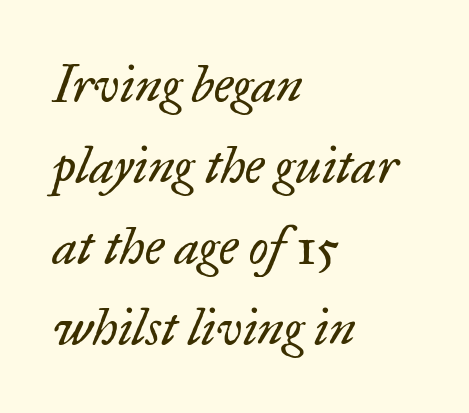
The image shows 51 px regular-weight serif type, italic (leaning right); set left-aligned, normal line spacing (1.59x), normal letter spacing, not underlined; low stroke contrast and a small x-height.
